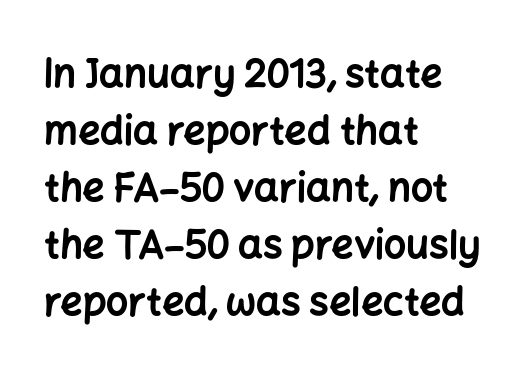
Q: Is the text bold? A: Yes.
Q: Is the text italic (slanted)? A: No, it is upright.
Q: Is the typeface a serif or a sans-serif typeface? A: Sans-serif.
Q: Is the text underlined? A: No.
Q: How is the paragraph aligned? A: Left-aligned.
Q: Is the spacing between letters normal or unusually wide? A: Normal.
Q: Is the spacing between lines tight, normal or loose? A: Normal.
Q: Width (condensed, normal, or wide)? A: Normal.
Q: Stroke contrast? A: Low.
Q: x-height? A: Medium.
Q: Monospaced? A: No.
